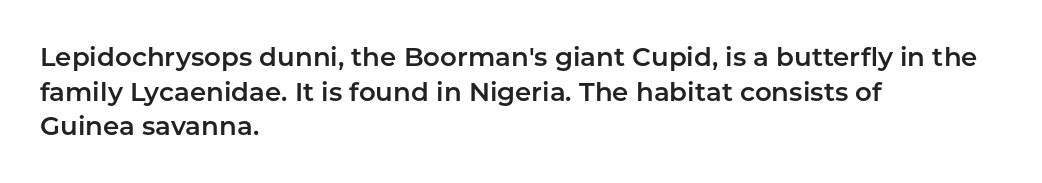
Reading down the block, your eye returns to a fixed left position each line. The line-height multiplier appears to be the usual default. Anything drawn beneath the words? Only blank space. Nope, not italic — everything's standing straight. No extra tracking has been applied to these lines.
